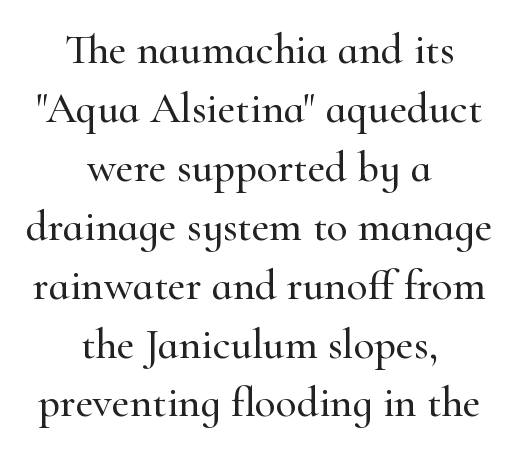
Q: Is the text italic (slanted)? A: No, it is upright.
Q: Is the typeface a serif or a sans-serif typeface? A: Serif.
Q: Is the text underlined? A: No.
Q: How is the paragraph aligned? A: Centered.
Q: Is the spacing between letters normal or unusually wide? A: Normal.
Q: Is the spacing between lines tight, normal or loose? A: Normal.
Q: Width (condensed, normal, or wide)? A: Normal.
Q: Stroke contrast? A: High.
Q: x-height? A: Small.
Q: Monospaced? A: No.
